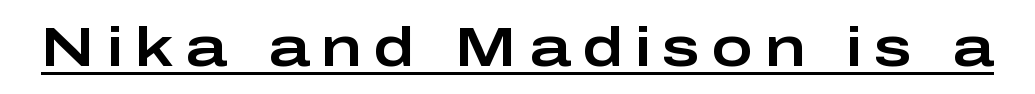
The image shows 56 px wide sans-serif type, upright; set unusually wide letter spacing (+0.21 em), underlined; low stroke contrast and a medium x-height.
